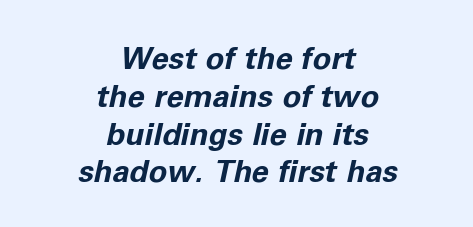
The image shows 31 px bold type, italic (leaning right); set centered, line spacing 1.22x, normal letter spacing, not underlined; low stroke contrast and a medium x-height.
